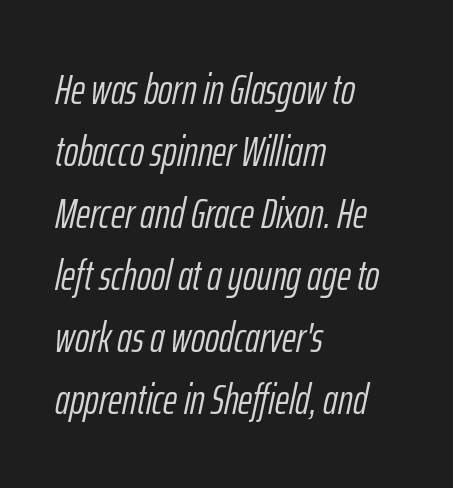
{"italic": "yes", "lean": "right", "slant_degrees": 12, "bold": "no", "weight": "light", "width": "condensed", "stroke_contrast": "low", "x_height": "medium", "monospaced": "no", "underline": "no", "align": "left", "line_spacing": "normal", "line_spacing_ratio": 1.44, "letter_spacing": "normal", "letter_spacing_em": 0.0, "glyph_px": 43}
